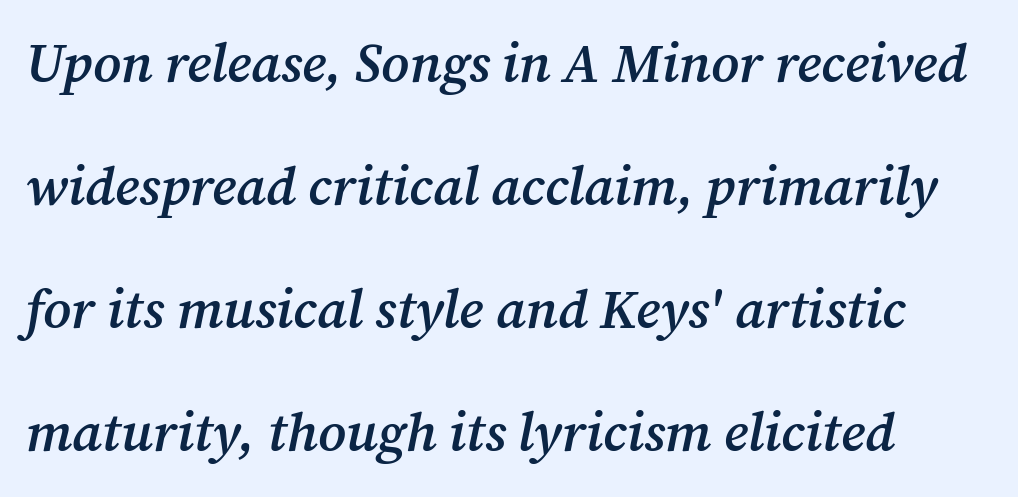
Bare-footed words on every line. Horizontal bands of white between lines are thick stripes. Casual observation: everything's shoved over to the left. A typesetter would mark this as italic.
